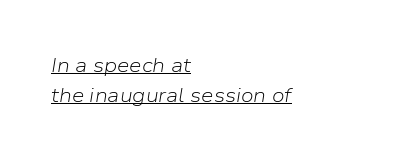
Leftover space on each line is placed entirely after the last word. How are the letters spaced? Ordinarily, with no added tracking. Honestly, the underline is the first thing you notice here. Unbolded letterforms with no extra heft. A normal amount of white space separates one row of letters from the next.
